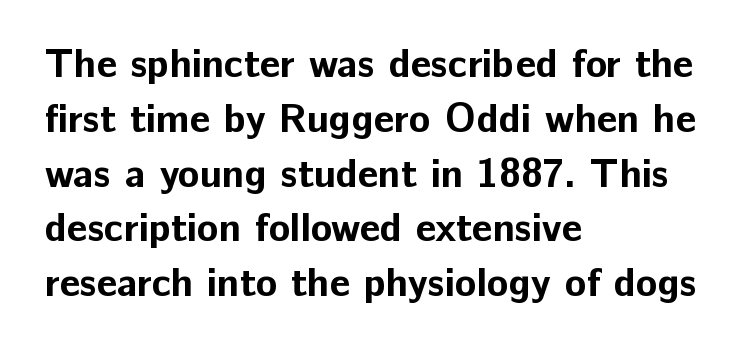
Q: Is the text bold? A: Yes.
Q: Is the text italic (slanted)? A: No, it is upright.
Q: Is the typeface a serif or a sans-serif typeface? A: Sans-serif.
Q: Is the text underlined? A: No.
Q: How is the paragraph aligned? A: Left-aligned.
Q: Is the spacing between letters normal or unusually wide? A: Normal.
Q: Is the spacing between lines tight, normal or loose? A: Normal.
Q: Width (condensed, normal, or wide)? A: Normal.
Q: Stroke contrast? A: Low.
Q: x-height? A: Medium.
Q: Monospaced? A: No.
